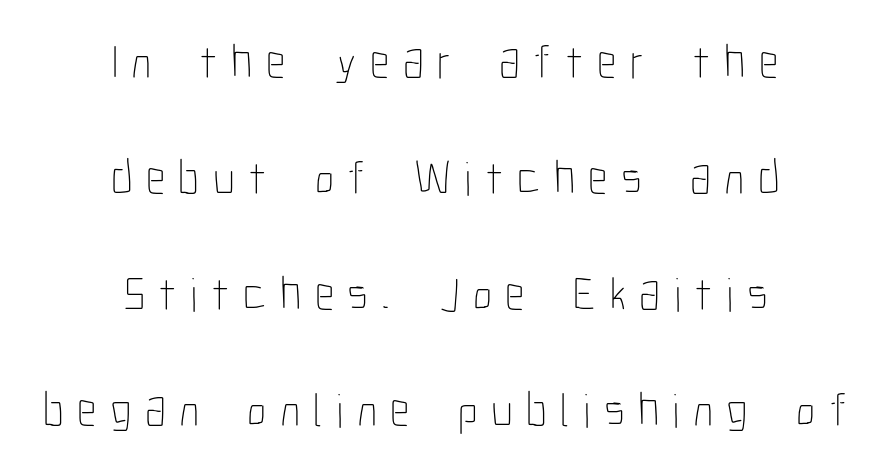
Q: Is the text bold? A: No.
Q: Is the text italic (slanted)? A: No, it is upright.
Q: Is the text underlined? A: No.
Q: How is the paragraph aligned? A: Centered.
Q: Is the spacing between letters normal or unusually wide? A: Unusually wide.
Q: Is the spacing between lines tight, normal or loose? A: Loose.
Q: Width (condensed, normal, or wide)? A: Condensed.
Q: Stroke contrast? A: Low.
Q: x-height? A: Medium.
Q: Monospaced? A: No.
